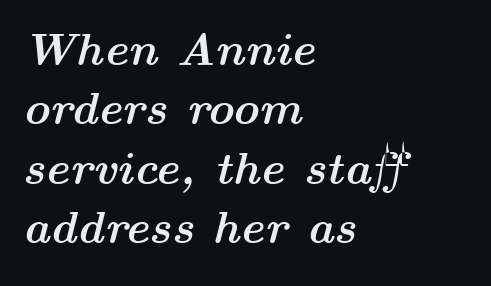
What stands out about the letter spacing? Nothing — it is the standard amount. Is the type bold? Yes — the strokes are clearly thick and heavy. An italicized treatment has been applied to the whole sample. The face used here is proportionally spaced, like ordinary book or web type.
